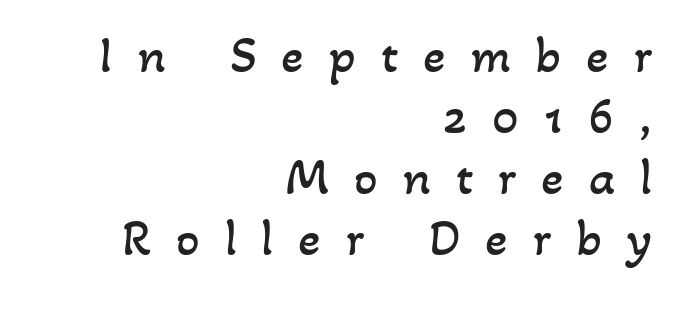
Q: Is the text bold? A: No.
Q: Is the text underlined? A: No.
Q: How is the paragraph aligned? A: Right-aligned.
Q: Is the spacing between letters normal or unusually wide? A: Unusually wide.
Q: Width (condensed, normal, or wide)? A: Normal.
Q: Stroke contrast? A: Low.
Q: x-height? A: Small.
Q: Monospaced? A: No.
